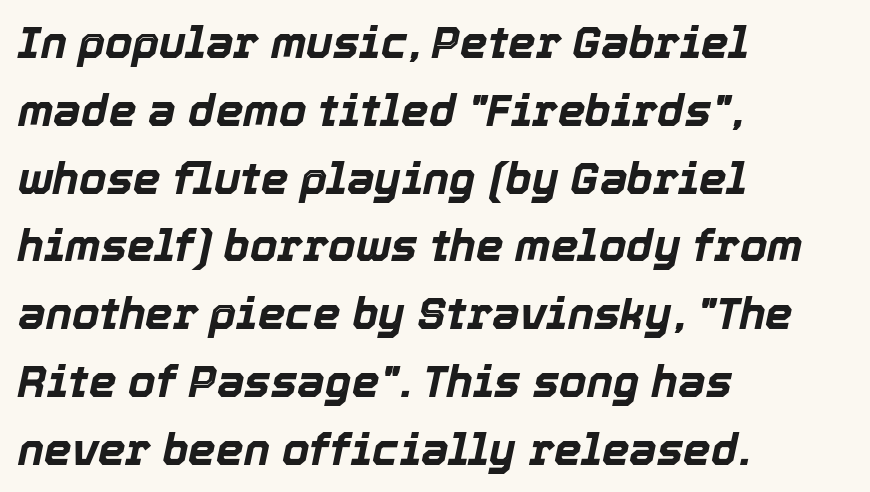
{"italic": "yes", "lean": "right", "slant_degrees": 12, "bold": "yes", "weight": "bold", "width": "normal", "x_height": "medium", "monospaced": "no", "underline": "no", "align": "left", "line_spacing": "normal", "line_spacing_ratio": 1.54, "letter_spacing": "normal", "letter_spacing_em": 0.0, "glyph_px": 44}
